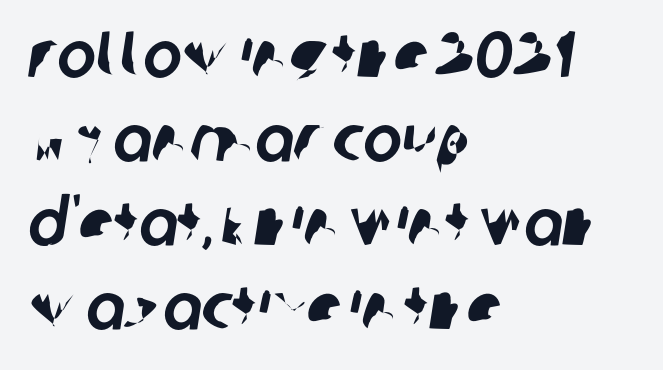
The image shows 65 px sans-serif type; set left-aligned, normal line spacing (1.29x), normal letter spacing, not underlined; low stroke contrast and a large x-height.
